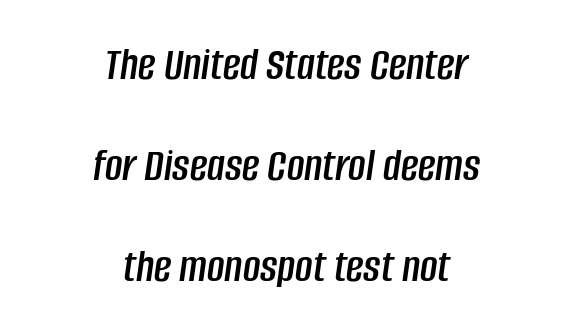
{"italic": "yes", "lean": "right", "slant_degrees": 8, "width": "condensed", "stroke_contrast": "low", "x_height": "large", "monospaced": "no", "underline": "no", "align": "center", "line_spacing": "loose", "line_spacing_ratio": 2.1, "letter_spacing": "normal", "letter_spacing_em": 0.0, "glyph_px": 48}
